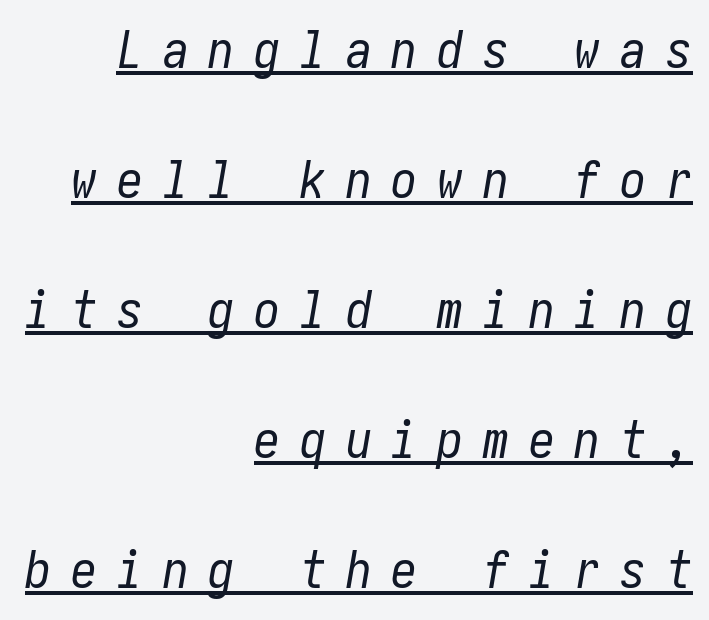
The face used here appears with an underline applied. Notice the wide empty band between every row — that's loose leading. The text block is weighted toward the right margin, trailing off unevenly leftward. The tracking jumps out immediately: characters are airy and widely separated. When letters slant like this, we call the style italic. Caption: face not bold, strokes unweighted.
